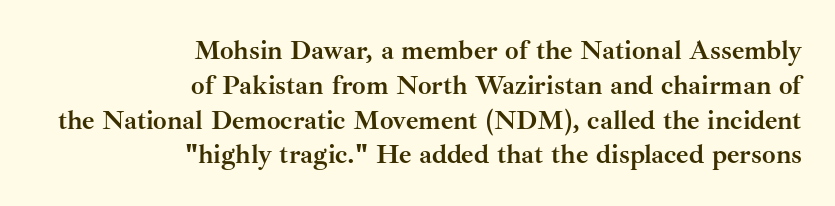
Q: Is the text bold? A: Yes.
Q: Is the text italic (slanted)? A: No, it is upright.
Q: Is the text underlined? A: No.
Q: How is the paragraph aligned? A: Right-aligned.
Q: Is the spacing between letters normal or unusually wide? A: Normal.
Q: Is the spacing between lines tight, normal or loose? A: Normal.
